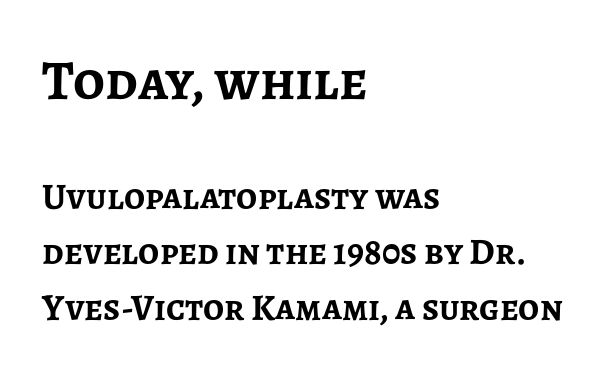
The image shows 56 px semibold sans-serif type, upright; set left-aligned, normal line spacing (1.5x), normal letter spacing, not underlined; the first (top) block is 1.51x larger; low stroke contrast and a medium x-height.
